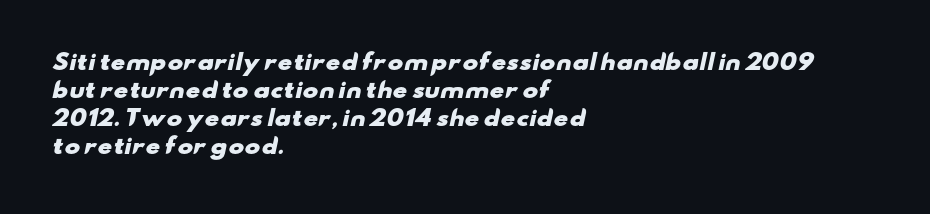
{"bold": "yes", "underline": "no", "align": "left", "line_spacing": "normal", "line_spacing_ratio": 1.34, "letter_spacing": "normal", "letter_spacing_em": 0.0, "glyph_px": 21}
